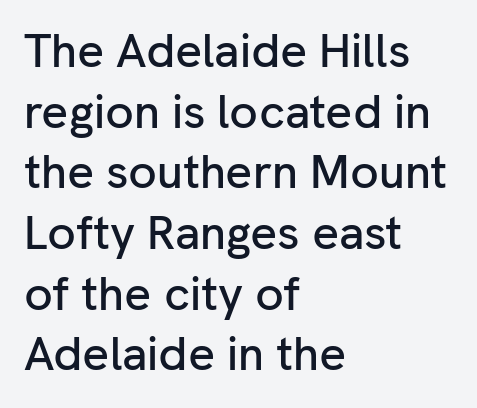
Q: Is the text italic (slanted)? A: No, it is upright.
Q: Is the typeface a serif or a sans-serif typeface? A: Sans-serif.
Q: Is the text underlined? A: No.
Q: How is the paragraph aligned? A: Left-aligned.
Q: Is the spacing between letters normal or unusually wide? A: Normal.
Q: Is the spacing between lines tight, normal or loose? A: Normal.
Q: Width (condensed, normal, or wide)? A: Normal.
Q: Stroke contrast? A: Low.
Q: x-height? A: Medium.
Q: Monospaced? A: No.
